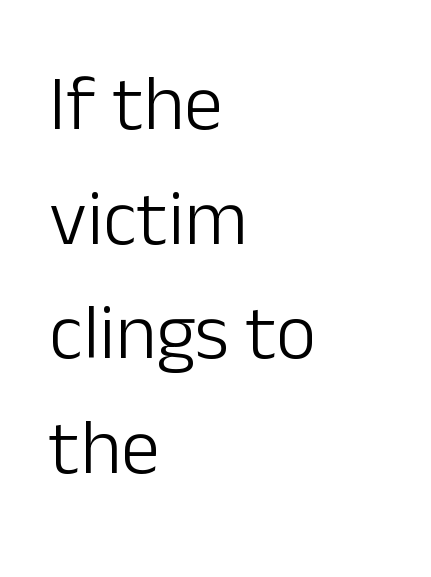
The image shows 78 px light sans-serif type, upright; set left-aligned, normal line spacing (1.47x), normal letter spacing, not underlined; low stroke contrast and a medium x-height.
